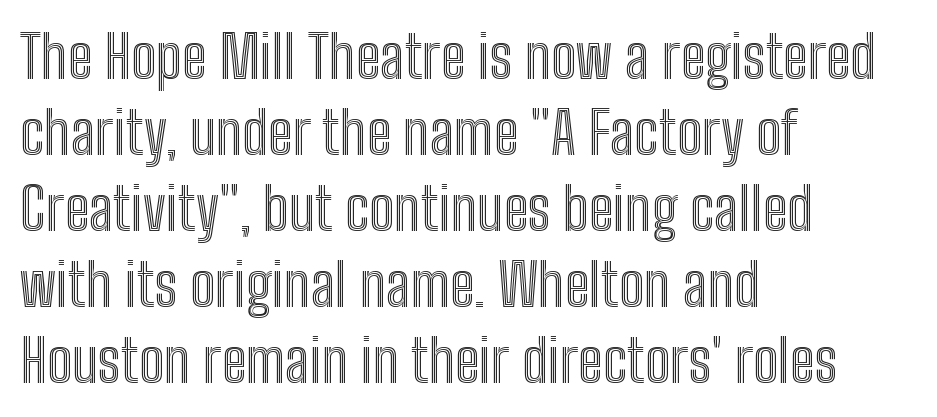
The image shows 59 px condensed type, upright; set left-aligned, normal line spacing (1.29x), normal letter spacing, not underlined; a medium x-height.
